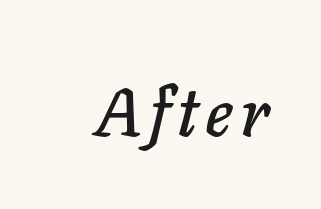
Q: Is the text italic (slanted)? A: Yes, it leans right by about 11 degrees.
Q: Is the text underlined? A: No.
Q: Width (condensed, normal, or wide)? A: Normal.
Q: Stroke contrast? A: Low.
Q: x-height? A: Medium.
Q: Monospaced? A: No.
